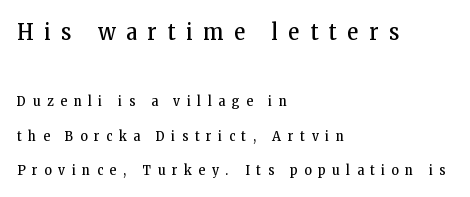
{"italic": "no", "bold": "no", "underline": "no", "align": "left", "line_spacing": "loose", "line_spacing_ratio": 2.47, "letter_spacing": "wide", "letter_spacing_em": 0.48, "larger_block": "first", "size_ratio": 1.64, "glyph_px": 23}
